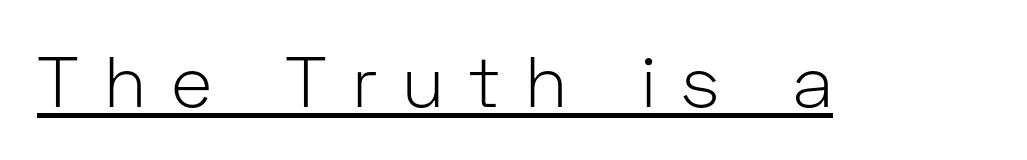
The image shows 71 px light sans-serif type, upright; set unusually wide letter spacing (+0.35 em), underlined; low stroke contrast and a medium x-height.
